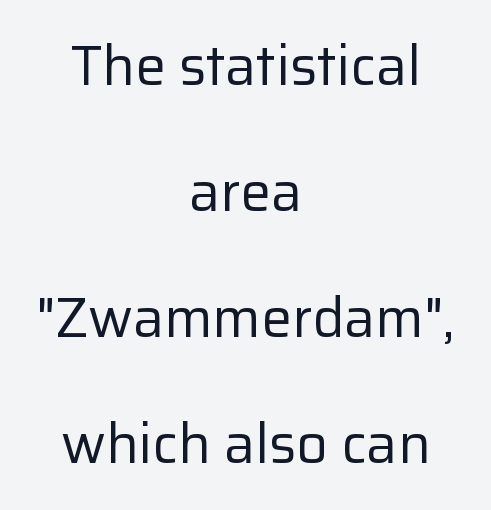
{"serif": "no", "italic": "no", "bold": "no", "weight": "regular", "width": "normal", "stroke_contrast": "low", "x_height": "medium", "monospaced": "no", "underline": "no", "align": "center", "line_spacing": "loose", "line_spacing_ratio": 2.29, "letter_spacing": "normal", "letter_spacing_em": 0.0, "glyph_px": 55}
